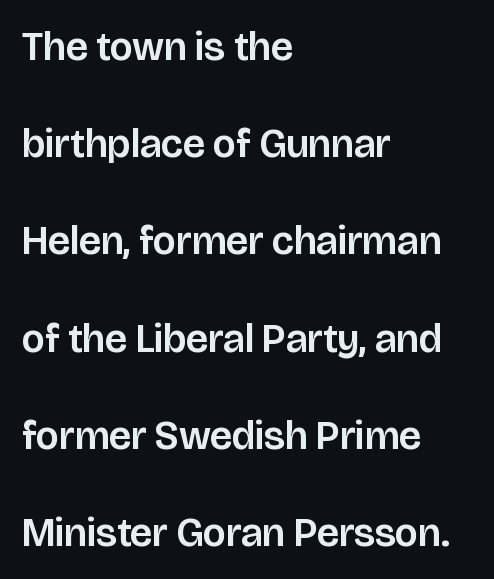
Q: Is the text italic (slanted)? A: No, it is upright.
Q: Is the typeface a serif or a sans-serif typeface? A: Sans-serif.
Q: Is the text underlined? A: No.
Q: How is the paragraph aligned? A: Left-aligned.
Q: Is the spacing between letters normal or unusually wide? A: Normal.
Q: Is the spacing between lines tight, normal or loose? A: Loose.
Q: Width (condensed, normal, or wide)? A: Normal.
Q: Stroke contrast? A: Low.
Q: x-height? A: Large.
Q: Monospaced? A: No.
